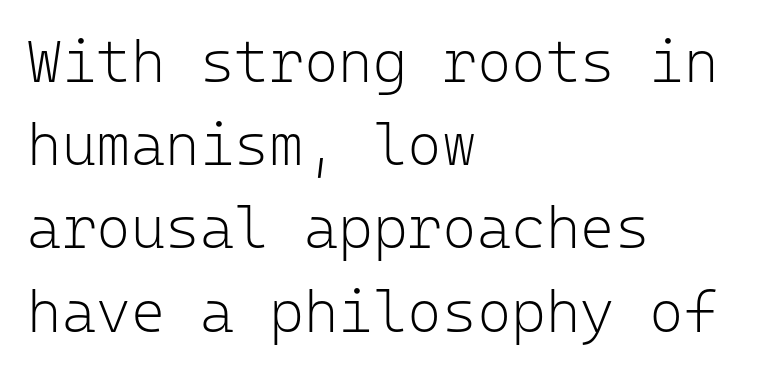
Q: Is the text bold? A: No.
Q: Is the text italic (slanted)? A: No, it is upright.
Q: Is the typeface a serif or a sans-serif typeface? A: Sans-serif.
Q: Is the text underlined? A: No.
Q: How is the paragraph aligned? A: Left-aligned.
Q: Is the spacing between letters normal or unusually wide? A: Normal.
Q: Is the spacing between lines tight, normal or loose? A: Normal.
Q: Width (condensed, normal, or wide)? A: Normal.
Q: Stroke contrast? A: Low.
Q: x-height? A: Medium.
Q: Monospaced? A: Yes.
